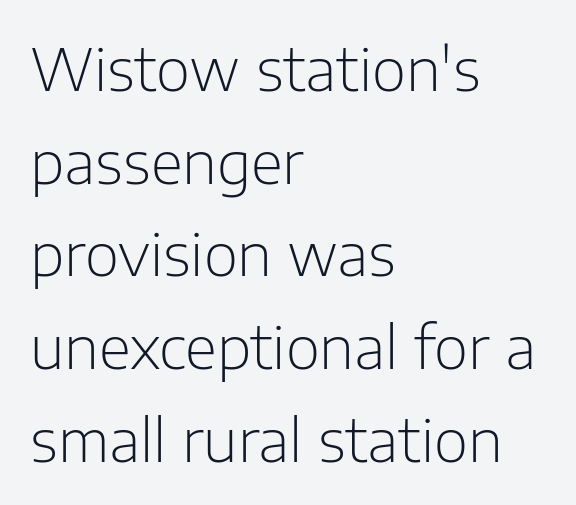
{"serif": "no", "italic": "no", "bold": "no", "weight": "light", "width": "normal", "stroke_contrast": "low", "x_height": "medium", "monospaced": "no", "underline": "no", "align": "left", "line_spacing": "normal", "line_spacing_ratio": 1.57, "letter_spacing": "normal", "letter_spacing_em": 0.0, "glyph_px": 59}
